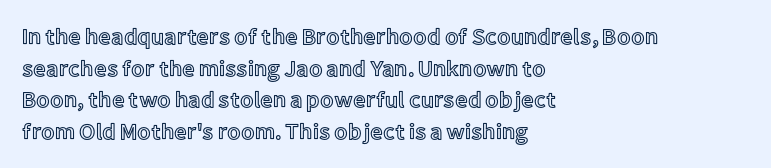
{"italic": "no", "underline": "no", "align": "left", "line_spacing": "normal", "line_spacing_ratio": 1.44, "letter_spacing": "normal", "letter_spacing_em": 0.0, "glyph_px": 22}
